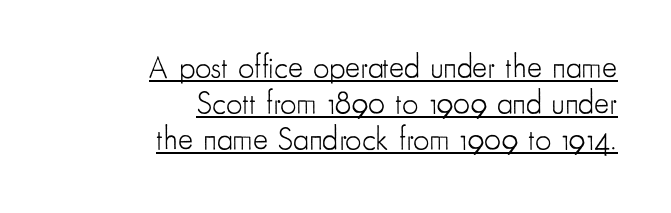
You could not count columns in this text — the font is proportionally spaced. All the whitespace from short lines collects on the left. Caption: lettering with a line underneath. Stems here are at most as thick as an everyday book face.
